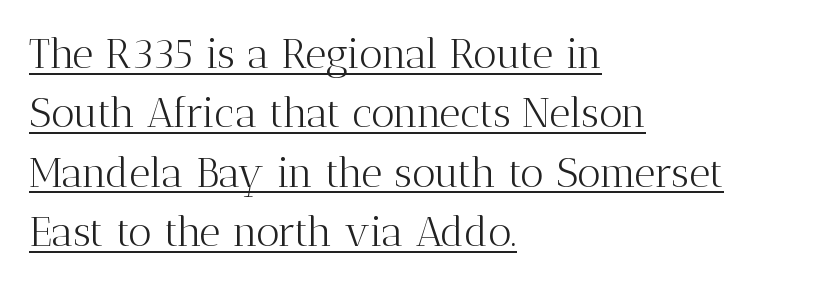
The image shows 41 px light serif type, upright; set left-aligned, normal line spacing (1.45x), normal letter spacing, underlined; medium stroke contrast and a medium x-height.
